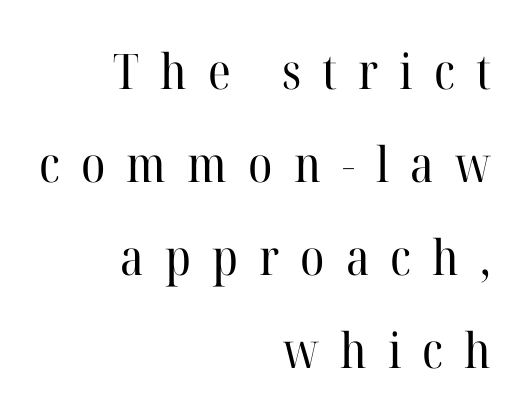
Observe the wide spacing: letters keep a clear distance from each other. Every row of glyphs terminates at an identical x-position on the right. Classification — serif. You could not count columns in this text — the font is proportionally spaced. These glyphs show unthickened strokes, regular width or finer.
